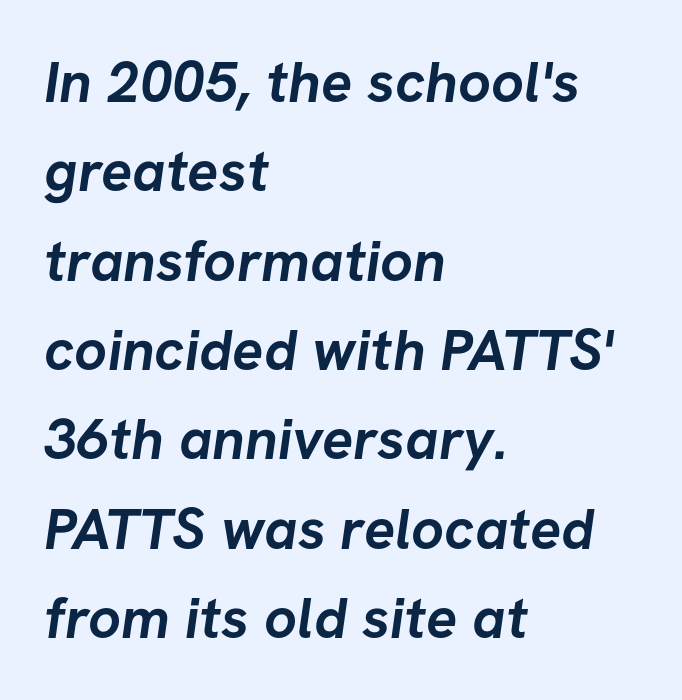
Q: Is the text bold? A: Yes.
Q: Is the typeface a serif or a sans-serif typeface? A: Sans-serif.
Q: Is the text underlined? A: No.
Q: How is the paragraph aligned? A: Left-aligned.
Q: Is the spacing between letters normal or unusually wide? A: Normal.
Q: Is the spacing between lines tight, normal or loose? A: Normal.
Q: Width (condensed, normal, or wide)? A: Normal.
Q: Stroke contrast? A: Low.
Q: x-height? A: Medium.
Q: Monospaced? A: No.
